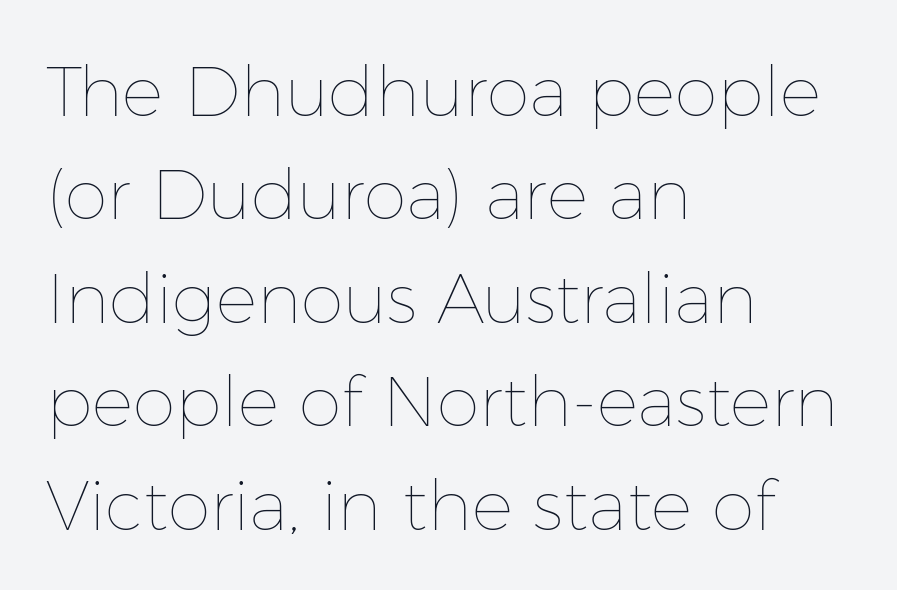
Casual observation: everything's shoved over to the left. Nothing heavy about these letters — not bold at all. A typesetter would call this proportional, since set widths differ per character. The rendering uses a moderate line-height, typical for paragraphs.
